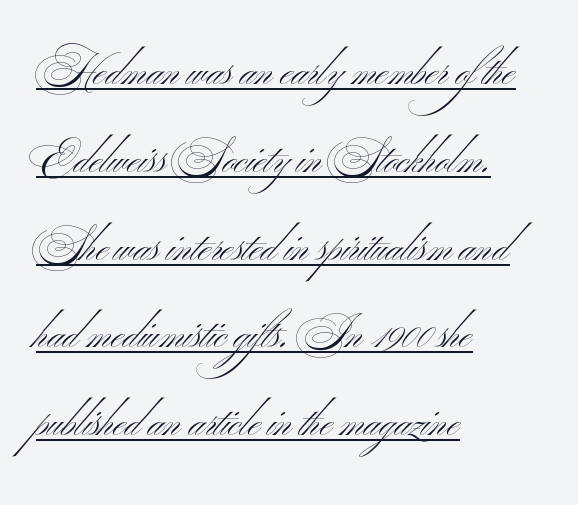
{"serif": "no", "bold": "no", "weight": "light", "width": "wide", "stroke_contrast": "medium", "x_height": "small", "monospaced": "no", "underline": "yes", "align": "left", "line_spacing": "loose", "line_spacing_ratio": 2.09, "letter_spacing": "normal", "letter_spacing_em": 0.0, "glyph_px": 42}
